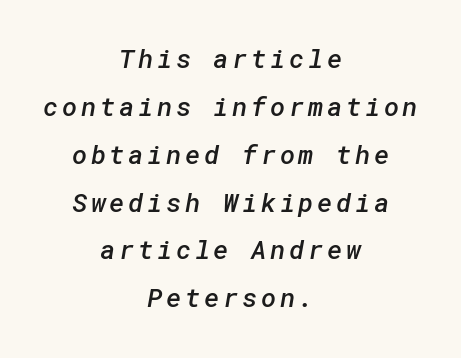
Q: Is the text bold? A: Semi-bold.
Q: Is the text underlined? A: No.
Q: How is the paragraph aligned? A: Centered.
